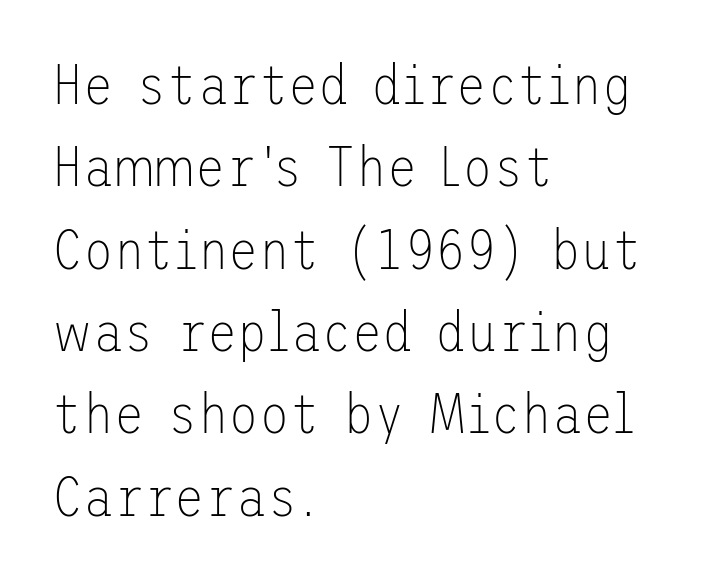
The image shows 56 px thin sans-serif type, upright; set left-aligned, normal line spacing (1.47x), normal letter spacing, not underlined; low stroke contrast and a medium x-height.
